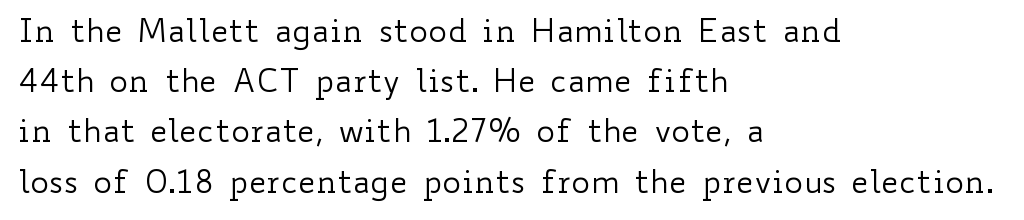
The image shows 32 px regular-weight, wide type, upright; set left-aligned, normal line spacing (1.57x), normal letter spacing, not underlined; low stroke contrast and a small x-height.
